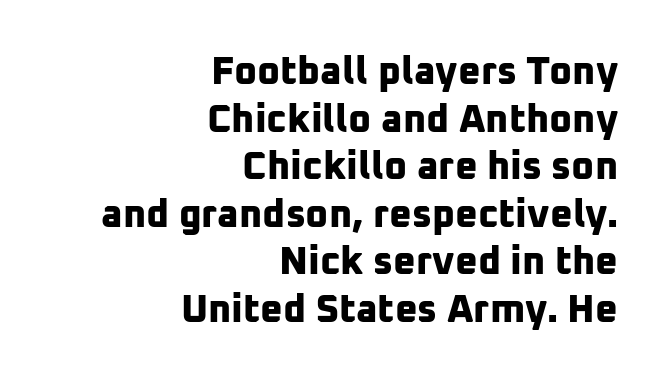
{"serif": "no", "bold": "yes", "weight": "bold", "width": "normal", "stroke_contrast": "low", "x_height": "medium", "monospaced": "no", "underline": "no", "align": "right", "line_spacing_ratio": 1.22, "letter_spacing": "normal", "letter_spacing_em": 0.0, "glyph_px": 39}
